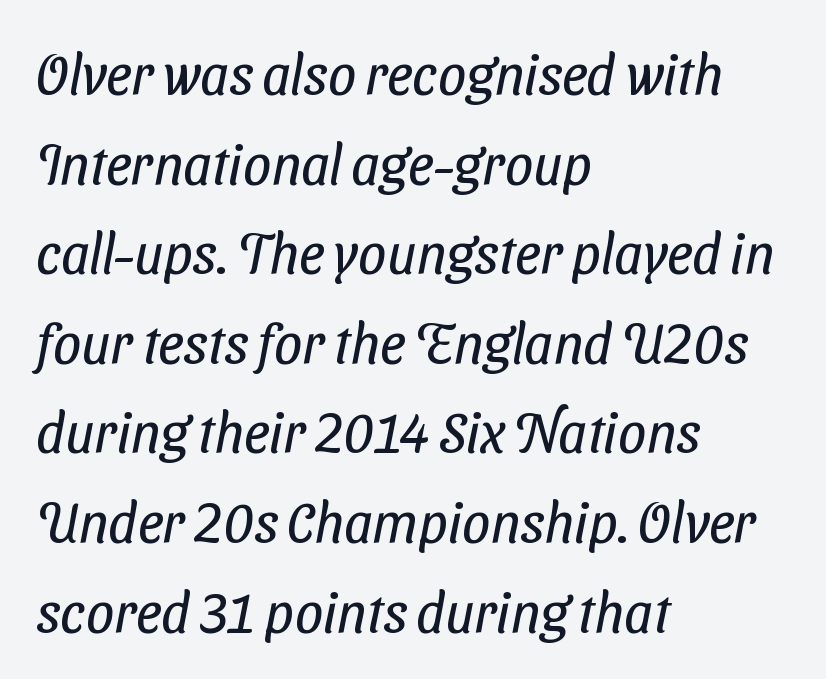
Varying glyph widths throughout — classic text-font behaviour. The specimen omits any rule beneath the text block's lines. The paragraph has a hard left edge and a soft right edge. You could call the tracking neutral — neither tight nor loose. Note: no serifs on the glyphs.
